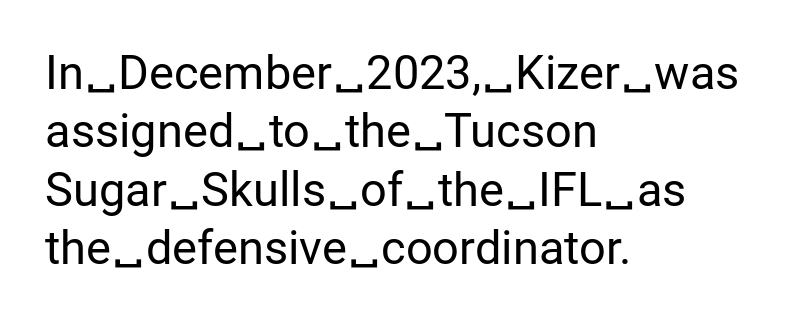
The image shows 47 px regular-weight sans-serif type, upright; set left-aligned, line spacing 1.24x, normal letter spacing, not underlined; low stroke contrast and a medium x-height.
